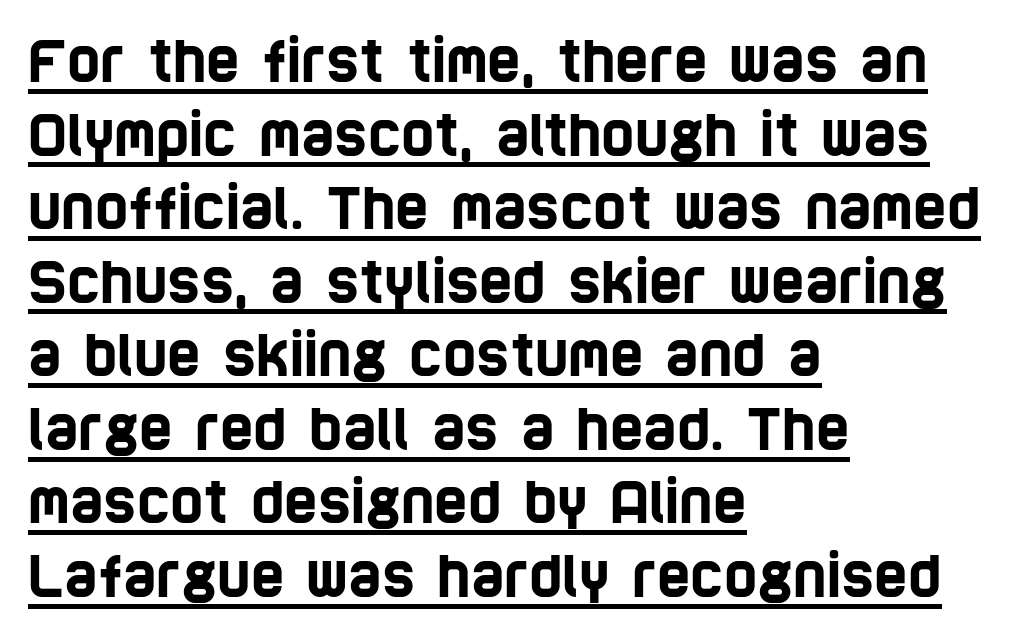
The image shows 57 px condensed sans-serif type; set left-aligned, normal line spacing (1.29x), normal letter spacing, underlined; low stroke contrast and a large x-height.
